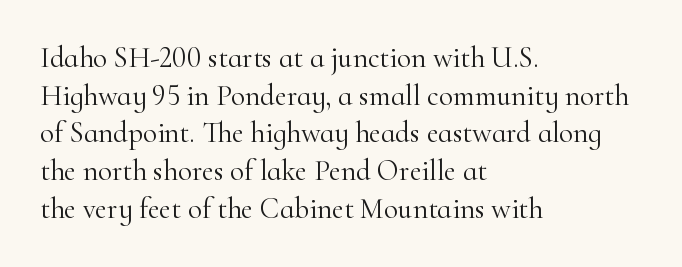
Q: Is the text bold? A: No.
Q: Is the text italic (slanted)? A: No, it is upright.
Q: Is the typeface a serif or a sans-serif typeface? A: Serif.
Q: Is the text underlined? A: No.
Q: How is the paragraph aligned? A: Left-aligned.
Q: Is the spacing between letters normal or unusually wide? A: Normal.
Q: Is the spacing between lines tight, normal or loose? A: Normal.
Q: Width (condensed, normal, or wide)? A: Normal.
Q: Stroke contrast? A: High.
Q: x-height? A: Small.
Q: Monospaced? A: No.
